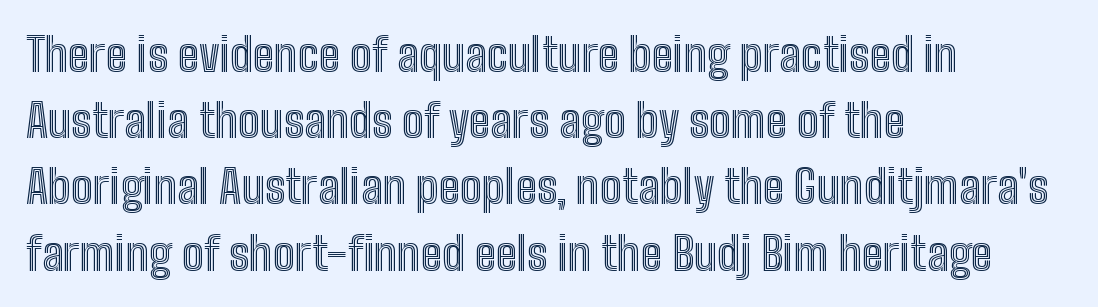
The image shows 46 px condensed type, upright; set left-aligned, normal line spacing (1.44x), normal letter spacing, not underlined; a medium x-height.
